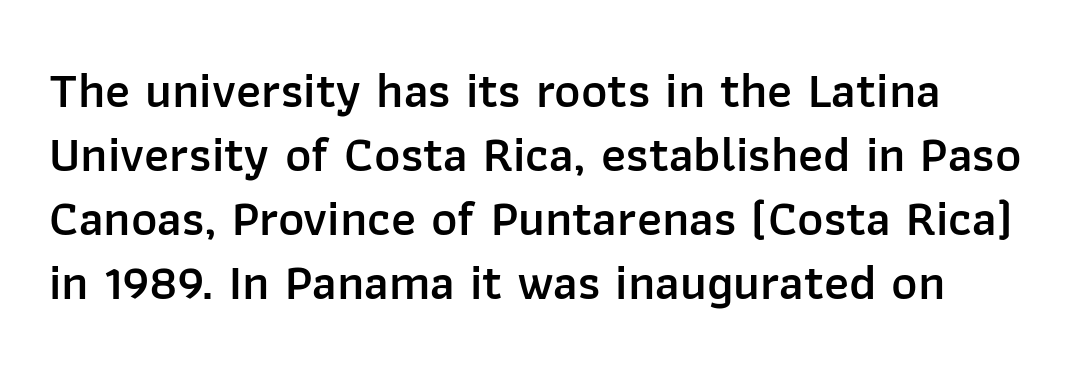
Does extra space separate the letters? No, they use regular spacing. In terms of posture, this sample is upright. Here the designer chose a conventional face with non-uniform glyph widths. In terms of leading, this rendering sits right in the middle. To sum up the face: it is a sans, with no serifs. The words here are not underlined.
